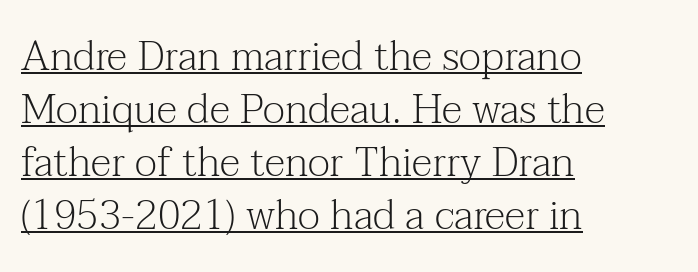
{"serif": "yes", "italic": "no", "bold": "no", "weight": "light", "width": "normal", "stroke_contrast": "medium", "x_height": "medium", "monospaced": "no", "underline": "yes", "align": "left", "line_spacing": "normal", "line_spacing_ratio": 1.29, "letter_spacing": "normal", "letter_spacing_em": 0.0, "glyph_px": 41}
